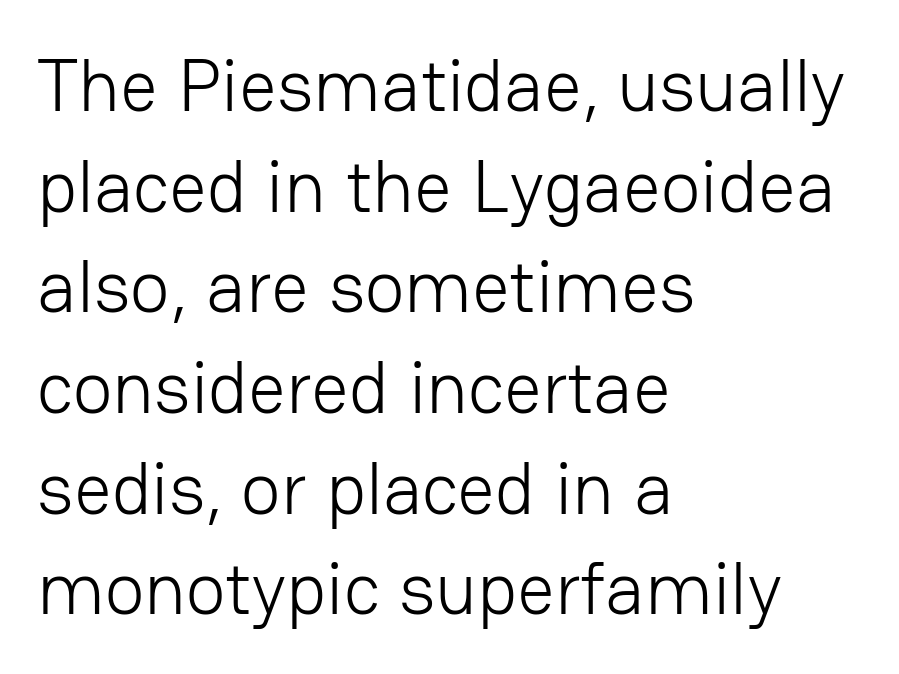
Q: Is the text bold? A: No.
Q: Is the text italic (slanted)? A: No, it is upright.
Q: Is the typeface a serif or a sans-serif typeface? A: Sans-serif.
Q: Is the text underlined? A: No.
Q: How is the paragraph aligned? A: Left-aligned.
Q: Is the spacing between letters normal or unusually wide? A: Normal.
Q: Is the spacing between lines tight, normal or loose? A: Normal.
Q: Width (condensed, normal, or wide)? A: Normal.
Q: Stroke contrast? A: Low.
Q: x-height? A: Medium.
Q: Monospaced? A: No.
